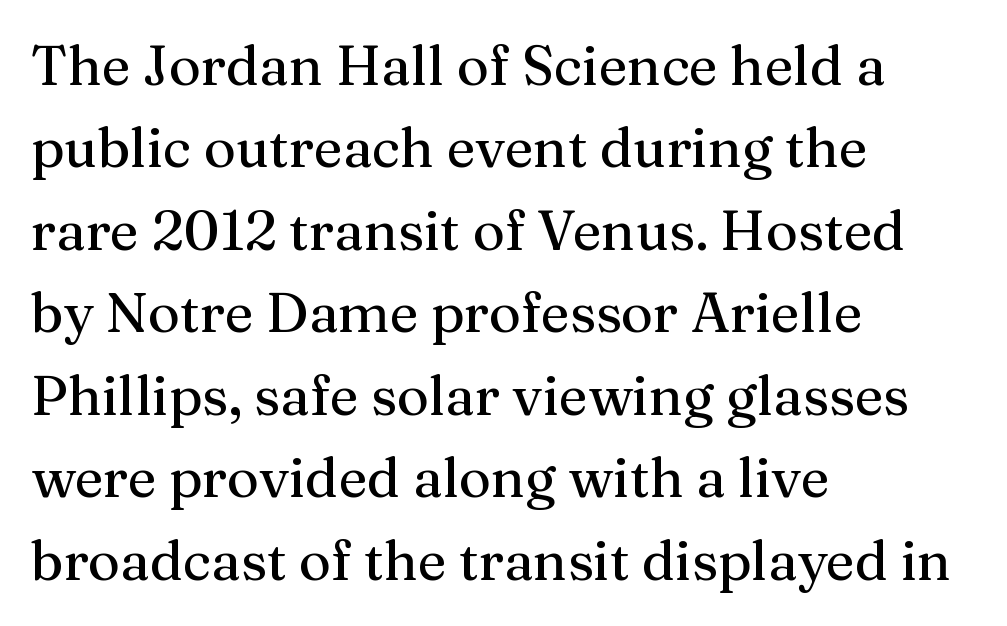
The image shows 55 px serif type, upright; set left-aligned, normal line spacing (1.5x), normal letter spacing, not underlined; medium stroke contrast and a medium x-height.
